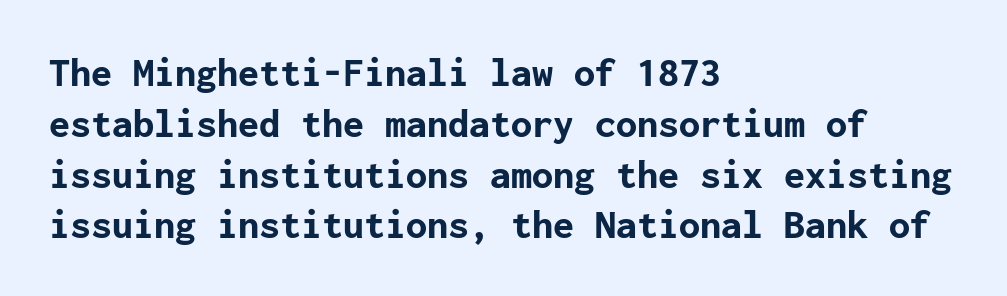
Q: Is the text bold? A: Yes.
Q: Is the text italic (slanted)? A: No, it is upright.
Q: Is the typeface a serif or a sans-serif typeface? A: Sans-serif.
Q: Is the text underlined? A: No.
Q: How is the paragraph aligned? A: Left-aligned.
Q: Is the spacing between letters normal or unusually wide? A: Normal.
Q: Width (condensed, normal, or wide)? A: Normal.
Q: Stroke contrast? A: Low.
Q: x-height? A: Medium.
